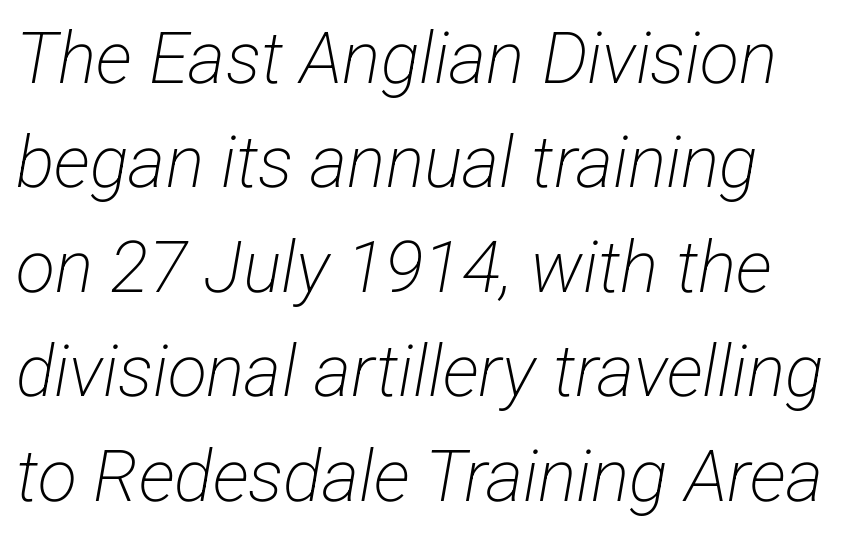
The image shows 72 px light, condensed sans-serif type; set normal line spacing (1.45x), normal letter spacing, not underlined; low stroke contrast and a medium x-height.
